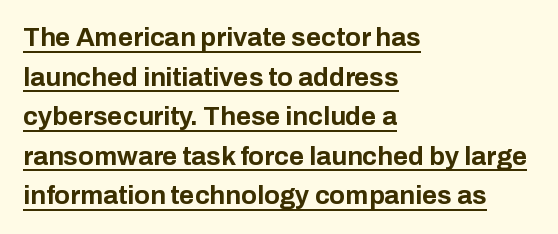
Caption: multi-line text, flush left, ragged right. This rendering features underlined lettering. Honestly, the row spacing looks completely unremarkable. The rendering uses a bold face; every stroke is thick and dark. Compared with typical body copy, the letter spacing here is the same. The letters stand upright; this is a roman face.
